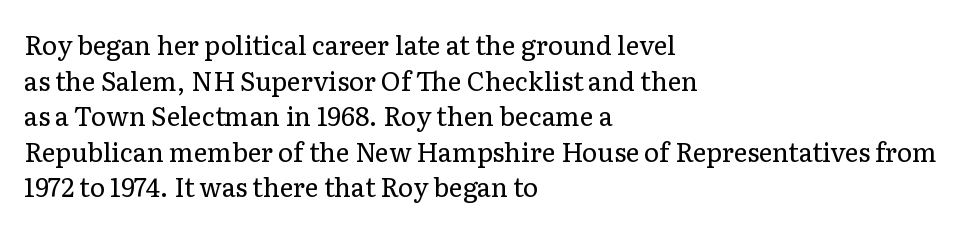
{"italic": "no", "bold": "no", "underline": "no", "align": "left", "line_spacing": "normal", "line_spacing_ratio": 1.37, "letter_spacing": "normal", "letter_spacing_em": 0.0, "glyph_px": 26}
